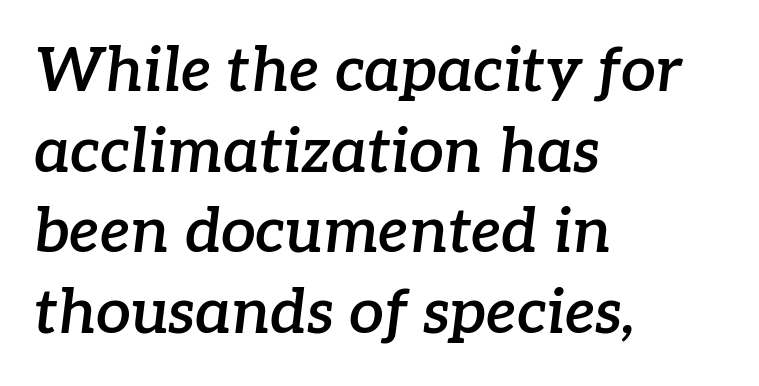
{"serif": "yes", "italic": "yes", "lean": "right", "slant_degrees": 7, "bold": "semi", "weight": "semibold", "width": "normal", "stroke_contrast": "low", "x_height": "medium", "monospaced": "no", "underline": "no", "align": "left", "line_spacing": "normal", "line_spacing_ratio": 1.3, "letter_spacing": "normal", "letter_spacing_em": 0.0, "glyph_px": 62}
